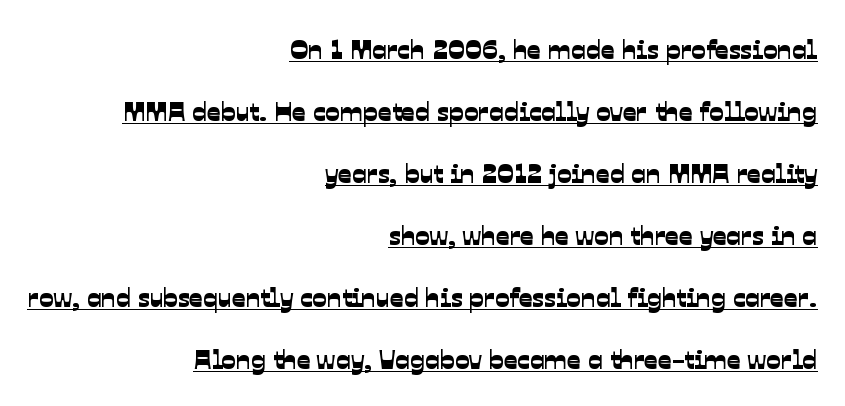
The image shows 27 px text type; set right-aligned, loose line spacing (2.3x), normal letter spacing, underlined.
